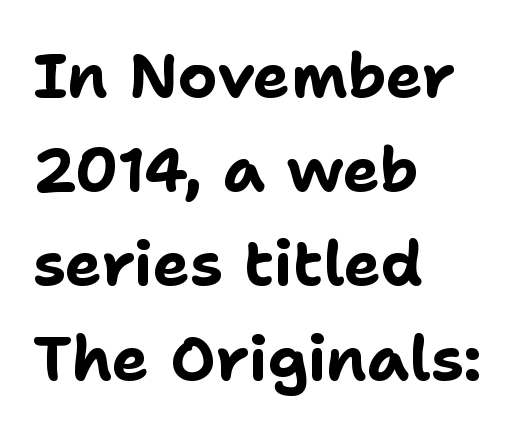
The image shows 62 px bold sans-serif type, upright; set left-aligned, normal line spacing (1.52x), normal letter spacing, not underlined; low stroke contrast and a medium x-height.
